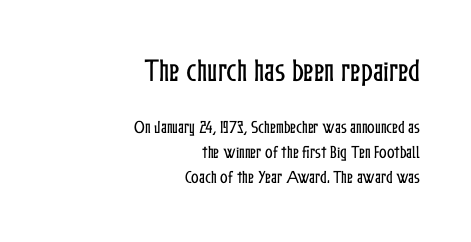
The image shows 25 px text type, upright; set right-aligned, line spacing 1.79x, normal letter spacing, not underlined; the first (top) block is 1.79x larger.
